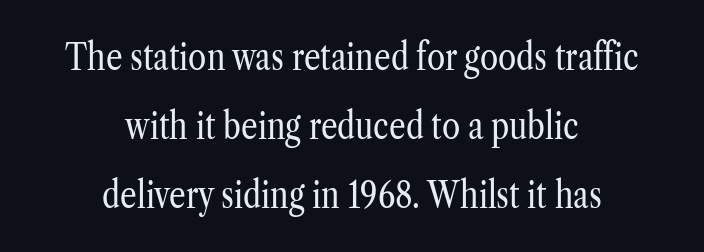
Regarding serifs, this sample has them. One-word summary of the alignment: center. Here the designer chose a conventional face with non-uniform glyph widths. Weight: regular or lighter. Designer's note — italics off, roman on. Underlining? Definitely not there.
